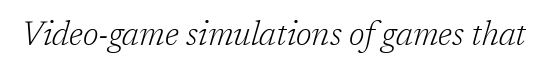
Q: Is the text bold? A: No.
Q: Is the text italic (slanted)? A: Yes, it leans right by about 17 degrees.
Q: Is the typeface a serif or a sans-serif typeface? A: Serif.
Q: Is the text underlined? A: No.
Q: Is the spacing between letters normal or unusually wide? A: Normal.
Q: Width (condensed, normal, or wide)? A: Normal.
Q: Stroke contrast? A: Low.
Q: x-height? A: Medium.
Q: Monospaced? A: No.
